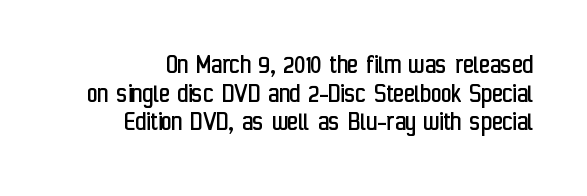
The image shows 29 px regular-weight, condensed sans-serif type, upright; set tight line spacing (0.99x), normal letter spacing, not underlined; low stroke contrast and a medium x-height.
